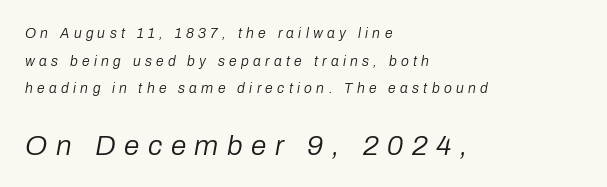
Weight: regular or lighter. The ragged edge is on the right, which tells us the setting is flush left. It's the slanting kind of type. The line-height multiplier appears high, well above default.
